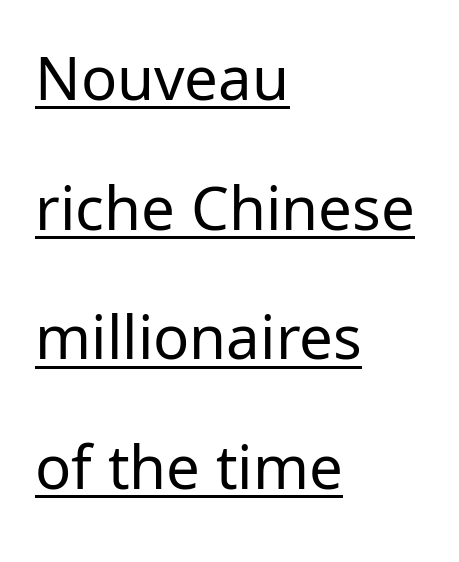
{"serif": "no", "italic": "no", "bold": "no", "weight": "regular", "width": "normal", "stroke_contrast": "low", "x_height": "medium", "monospaced": "no", "underline": "yes", "align": "left", "line_spacing": "loose", "line_spacing_ratio": 2.16, "letter_spacing": "normal", "letter_spacing_em": 0.0, "glyph_px": 60}
